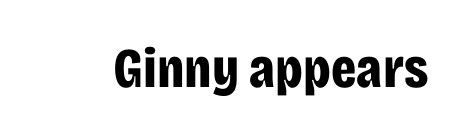
Q: Is the text bold? A: Yes.
Q: Is the text italic (slanted)? A: No, it is upright.
Q: Is the typeface a serif or a sans-serif typeface? A: Sans-serif.
Q: Is the text underlined? A: No.
Q: Is the spacing between letters normal or unusually wide? A: Normal.
Q: Width (condensed, normal, or wide)? A: Condensed.
Q: Stroke contrast? A: Low.
Q: x-height? A: Large.
Q: Monospaced? A: No.
